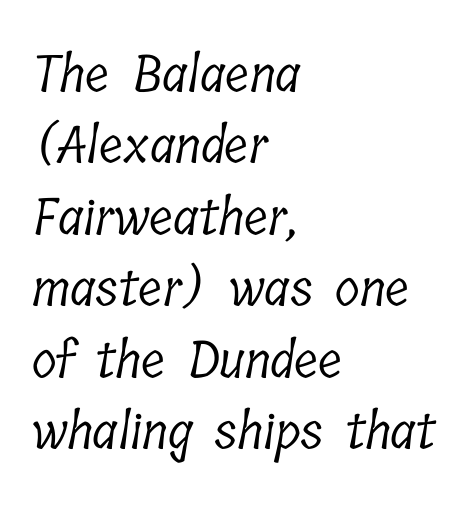
{"serif": "yes", "bold": "no", "weight": "light", "width": "condensed", "stroke_contrast": "low", "x_height": "medium", "monospaced": "no", "underline": "no", "align": "left", "line_spacing": "normal", "line_spacing_ratio": 1.4, "letter_spacing": "normal", "letter_spacing_em": 0.0, "glyph_px": 51}
